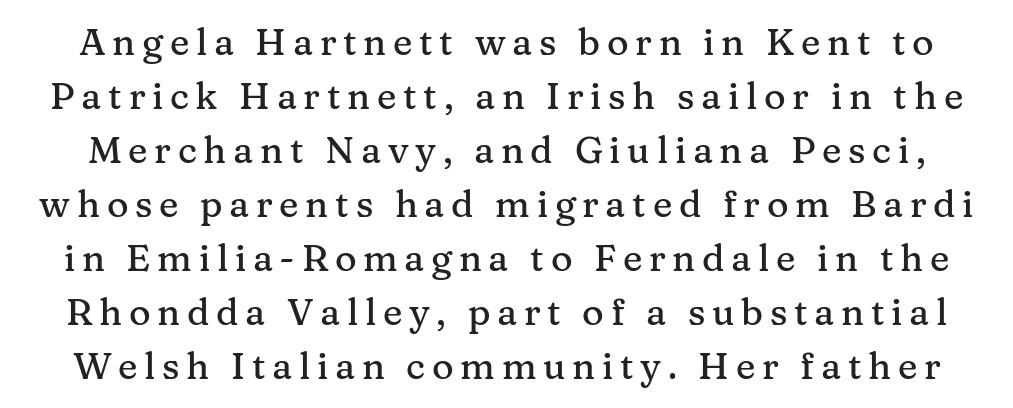
{"serif": "yes", "italic": "no", "width": "normal", "stroke_contrast": "medium", "x_height": "medium", "monospaced": "no", "underline": "no", "line_spacing": "normal", "line_spacing_ratio": 1.46, "glyph_px": 37}
